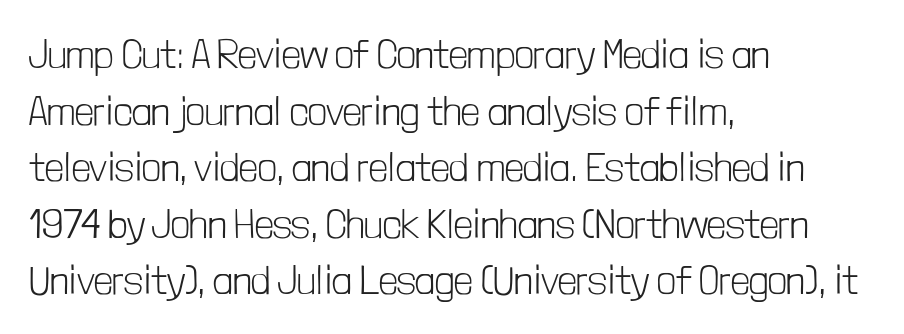
The foot of each line stays bare and open. The setting favours the left margin, as ordinary paragraphs usually do. Think of a printed novel: that variable character pitch is what you see here. This is roman type, the default non-slanted kind.
